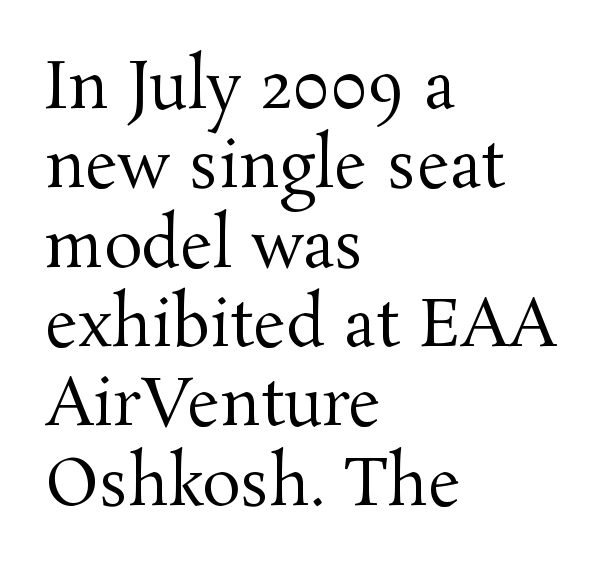
These lines are set flush left with a ragged right edge. The line texture is even and compact thanks to regular tracking. The specimen reads as upright at a glance. The text was rendered using a seriffed face with decorative stroke endings. This sample has the flowing, uneven cadence of proportional lettering.
